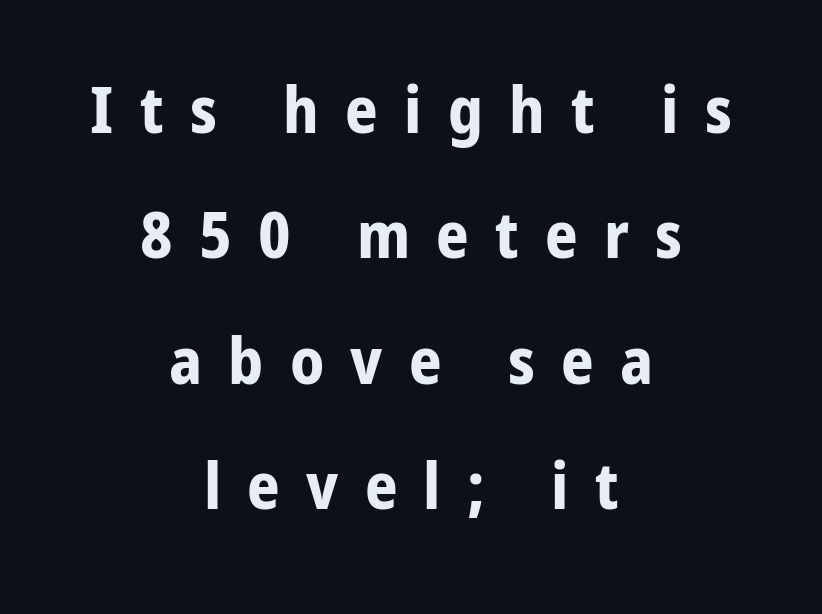
Q: Is the text bold? A: Yes.
Q: Is the text italic (slanted)? A: No, it is upright.
Q: Is the typeface a serif or a sans-serif typeface? A: Sans-serif.
Q: Is the text underlined? A: No.
Q: How is the paragraph aligned? A: Centered.
Q: Is the spacing between letters normal or unusually wide? A: Unusually wide.
Q: Is the spacing between lines tight, normal or loose? A: Loose.
Q: Width (condensed, normal, or wide)? A: Condensed.
Q: Stroke contrast? A: Low.
Q: x-height? A: Medium.
Q: Monospaced? A: No.
